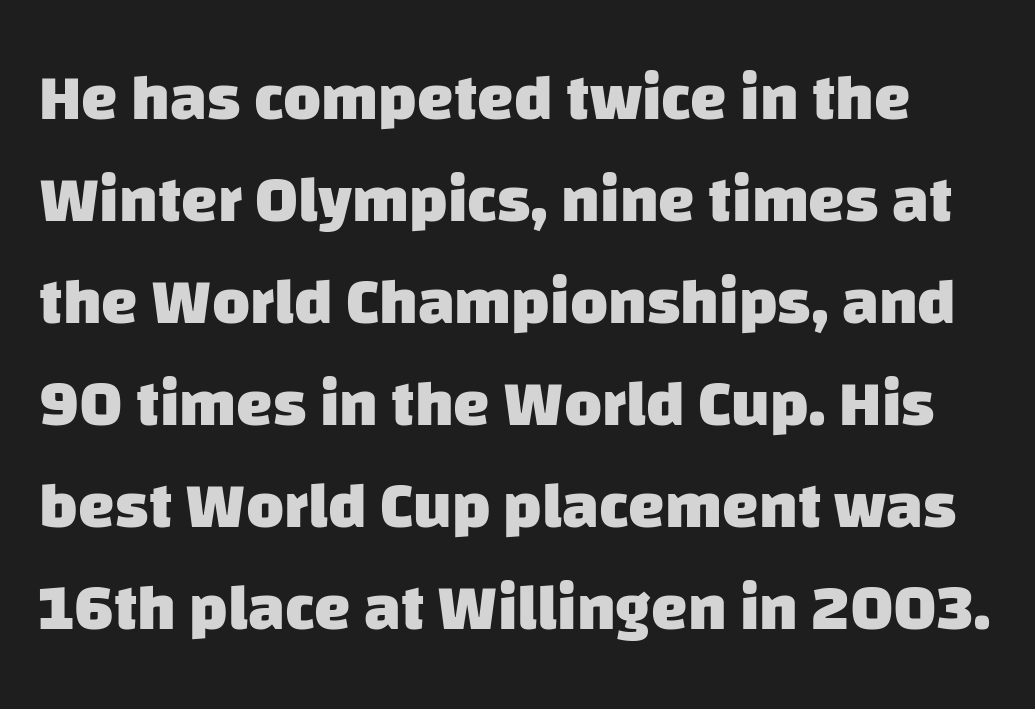
The image shows 65 px heavy sans-serif type; set normal line spacing (1.57x), normal letter spacing, not underlined; low stroke contrast and a large x-height.
